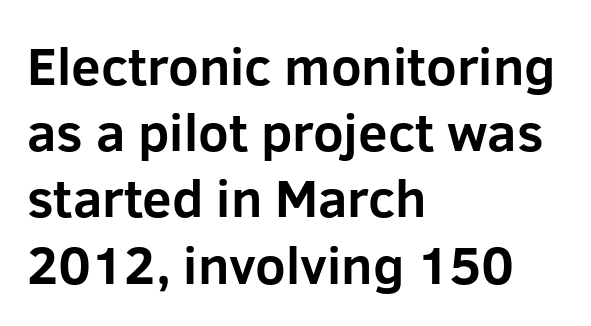
Q: Is the text bold? A: Yes.
Q: Is the text italic (slanted)? A: No, it is upright.
Q: Is the typeface a serif or a sans-serif typeface? A: Sans-serif.
Q: Is the text underlined? A: No.
Q: How is the paragraph aligned? A: Left-aligned.
Q: Is the spacing between letters normal or unusually wide? A: Normal.
Q: Is the spacing between lines tight, normal or loose? A: Normal.
Q: Width (condensed, normal, or wide)? A: Normal.
Q: Stroke contrast? A: Low.
Q: x-height? A: Medium.
Q: Monospaced? A: No.
